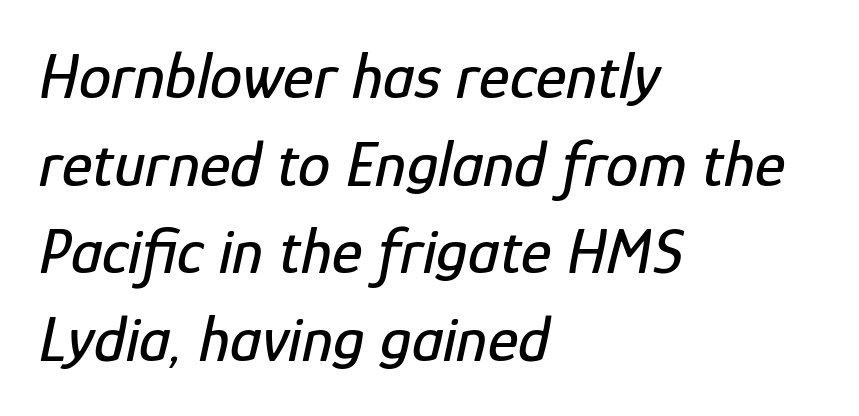
{"italic": "yes", "lean": "right", "slant_degrees": 12, "width": "condensed", "stroke_contrast": "low", "x_height": "medium", "monospaced": "no", "underline": "no", "align": "left", "line_spacing": "normal", "line_spacing_ratio": 1.35, "letter_spacing": "normal", "letter_spacing_em": 0.0, "glyph_px": 65}
